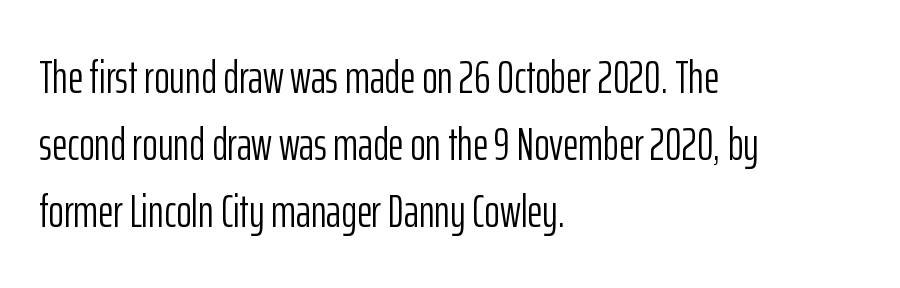
Q: Is the text bold? A: No.
Q: Is the text italic (slanted)? A: No, it is upright.
Q: Is the typeface a serif or a sans-serif typeface? A: Sans-serif.
Q: Is the text underlined? A: No.
Q: How is the paragraph aligned? A: Left-aligned.
Q: Is the spacing between letters normal or unusually wide? A: Normal.
Q: Is the spacing between lines tight, normal or loose? A: Normal.
Q: Width (condensed, normal, or wide)? A: Condensed.
Q: Stroke contrast? A: Low.
Q: x-height? A: Medium.
Q: Monospaced? A: No.
